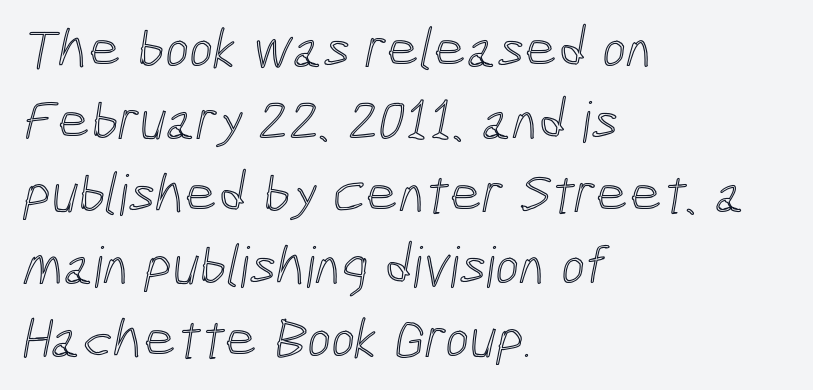
The rendering anchors every line to the left-hand side. Anything drawn beneath the words? Only blank space. Proportional: the letters do not fall into vertical columns. Between one letter and the next there's only the usual sliver of space. The designer left line spacing at the default.
